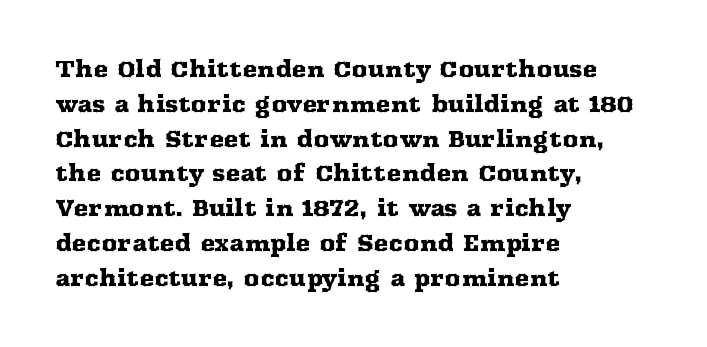
{"italic": "no", "underline": "no", "align": "left", "line_spacing": "normal", "line_spacing_ratio": 1.58, "letter_spacing": "normal", "letter_spacing_em": 0.0, "glyph_px": 22}
